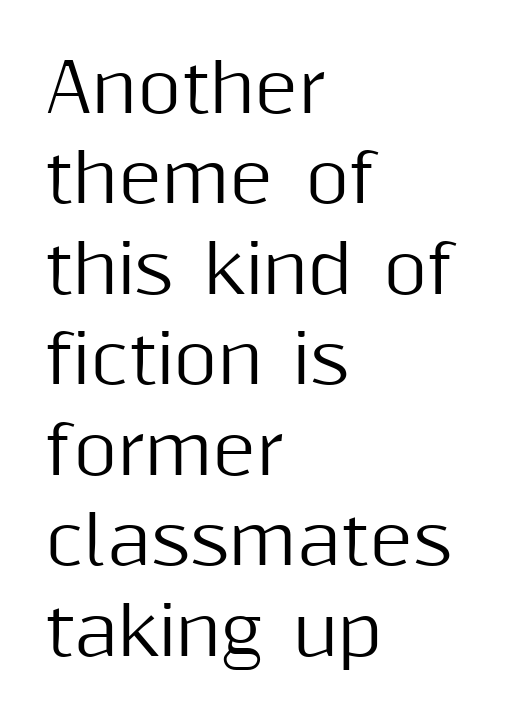
Regarding serifs, this sample does without them. The passage shown has conventional tracking throughout. The passage shown stacks its lines at a standard gap. Spacing verdict: proportional, widths tailored to each character. In CSS terms this would be text-align: left.
